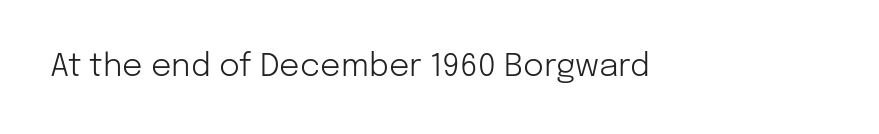
The image shows 32 px light sans-serif type, upright; set normal letter spacing, not underlined; low stroke contrast and a medium x-height.
